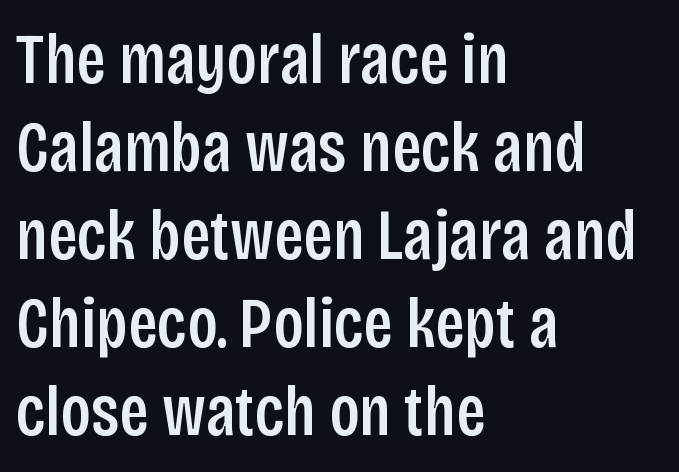
Short note: letters normally spaced. Spacing verdict: proportional, widths tailored to each character. Short and long lines alike share a common starting point at left. Upright lettering throughout. Honestly, there is no underline to notice here at all.
